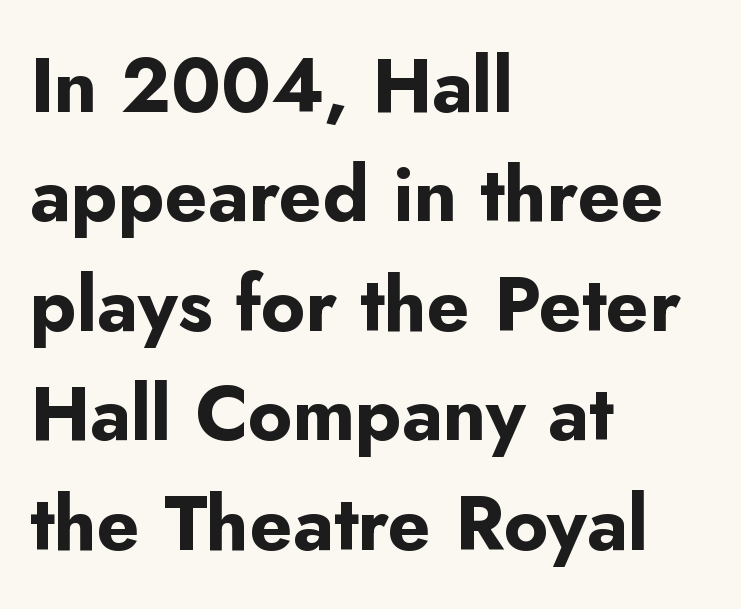
The image shows 76 px bold sans-serif type, upright; set left-aligned, normal line spacing (1.44x), normal letter spacing, not underlined; low stroke contrast and a small x-height.
